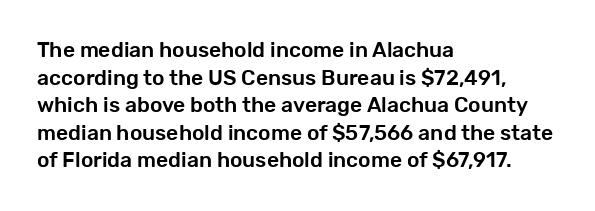
Q: Is the text italic (slanted)? A: No, it is upright.
Q: Is the text underlined? A: No.
Q: How is the paragraph aligned? A: Left-aligned.
Q: Is the spacing between letters normal or unusually wide? A: Normal.
Q: Is the spacing between lines tight, normal or loose? A: Normal.
